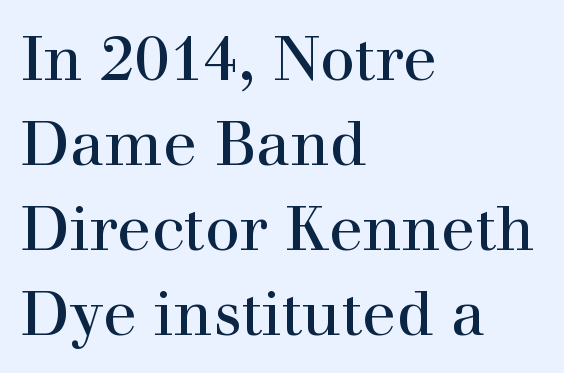
The image shows 62 px regular-weight serif type, upright; set left-aligned, normal line spacing (1.37x), normal letter spacing, not underlined; high stroke contrast and a medium x-height.
